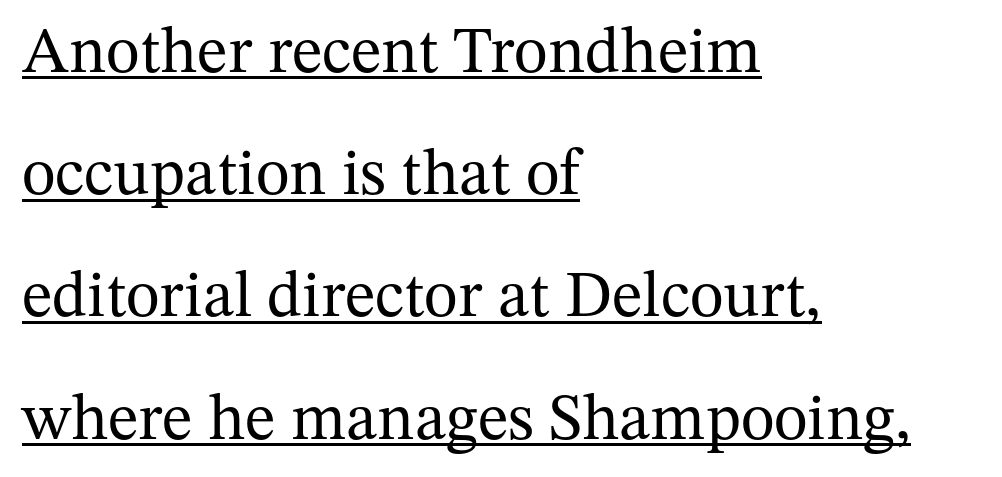
Q: Is the text bold? A: No.
Q: Is the text italic (slanted)? A: No, it is upright.
Q: Is the typeface a serif or a sans-serif typeface? A: Serif.
Q: Is the text underlined? A: Yes.
Q: How is the paragraph aligned? A: Left-aligned.
Q: Is the spacing between letters normal or unusually wide? A: Normal.
Q: Width (condensed, normal, or wide)? A: Normal.
Q: Stroke contrast? A: Medium.
Q: x-height? A: Medium.
Q: Monospaced? A: No.
